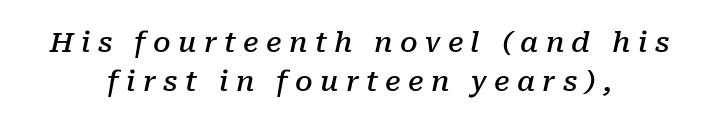
{"serif": "yes", "italic": "yes", "lean": "right", "slant_degrees": 10, "bold": "semi", "weight": "semibold", "width": "normal", "stroke_contrast": "low", "x_height": "medium", "monospaced": "no", "underline": "no", "align": "center", "line_spacing": "normal", "line_spacing_ratio": 1.39, "letter_spacing": "wide", "letter_spacing_em": 0.26, "glyph_px": 28}
